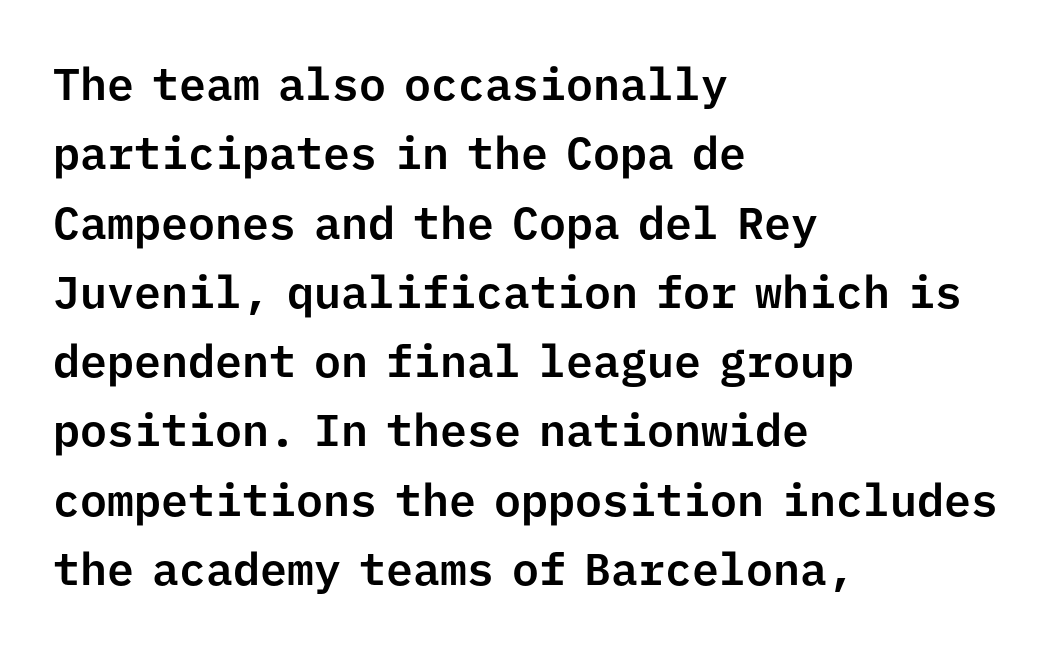
The designer left line spacing at the default. No feet cap the strokes, marking this as sans-serif type. Does the lettering tilt? It doesn't — this is upright. These lines stack with their left ends in a neat column.
